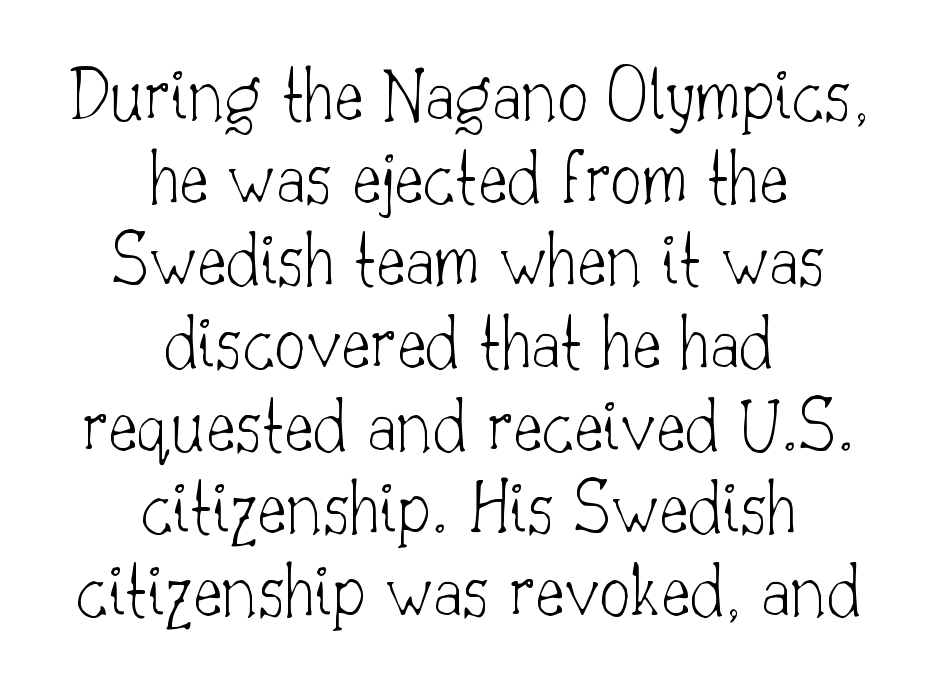
{"serif": "yes", "italic": "no", "bold": "no", "weight": "thin", "width": "normal", "stroke_contrast": "low", "x_height": "small", "monospaced": "no", "underline": "no", "align": "center", "line_spacing": "tight", "line_spacing_ratio": 1.06, "letter_spacing": "normal", "letter_spacing_em": 0.0, "glyph_px": 78}
